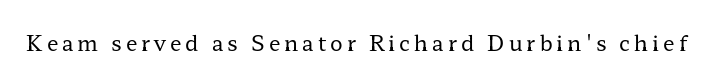
The image shows 21 px text type, upright; set not underlined.
